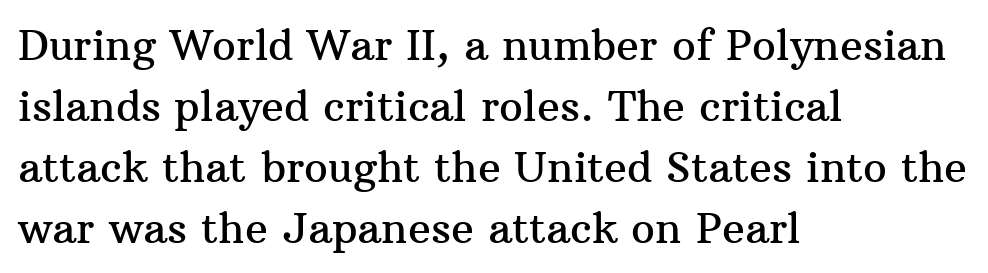
What stands out about the letter spacing? Nothing — it is the standard amount. The lines are quadded left. Each row of text sits above clean, open space. A roman cut, with each character standing at attention. Character widths vary here, with narrow letters taking less room than wide ones.
